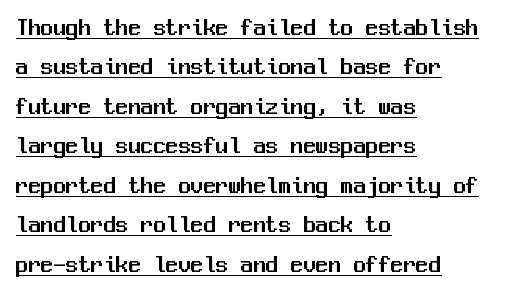
Q: Is the text italic (slanted)? A: No, it is upright.
Q: Is the text underlined? A: Yes.
Q: How is the paragraph aligned? A: Left-aligned.
Q: Is the spacing between letters normal or unusually wide? A: Normal.
Q: Is the spacing between lines tight, normal or loose? A: Normal.
